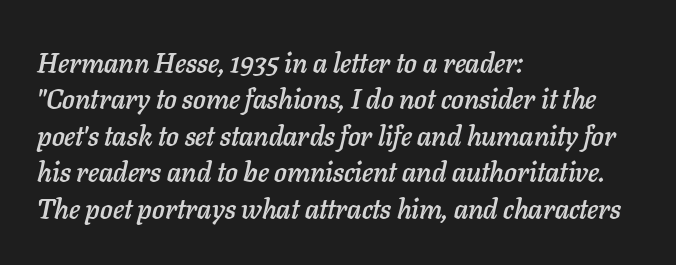
The image shows 28 px text type, italic (leaning right); set left-aligned, normal line spacing (1.3x), normal letter spacing, not underlined; low stroke contrast and a medium x-height.
